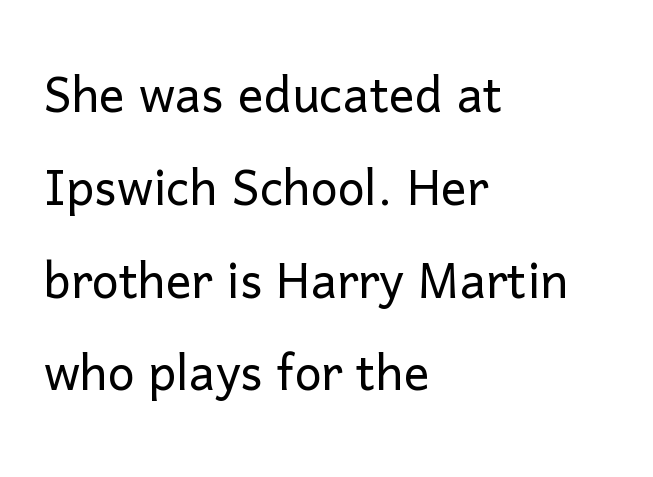
Q: Is the text bold? A: No.
Q: Is the text italic (slanted)? A: No, it is upright.
Q: Is the typeface a serif or a sans-serif typeface? A: Sans-serif.
Q: Is the text underlined? A: No.
Q: How is the paragraph aligned? A: Left-aligned.
Q: Is the spacing between letters normal or unusually wide? A: Normal.
Q: Is the spacing between lines tight, normal or loose? A: Normal.
Q: Width (condensed, normal, or wide)? A: Normal.
Q: Stroke contrast? A: Low.
Q: x-height? A: Medium.
Q: Monospaced? A: No.
